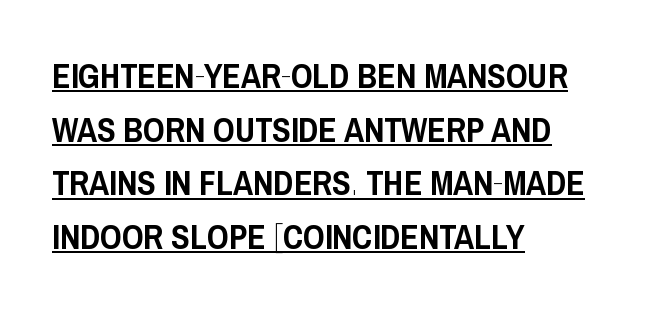
The image shows 34 px condensed sans-serif type, upright; set left-aligned, normal line spacing (1.58x), normal letter spacing, underlined; low stroke contrast and a large x-height.
